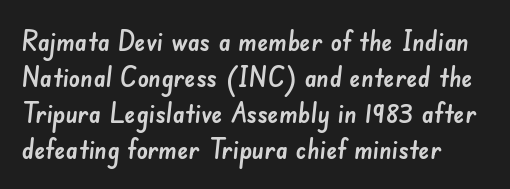
Q: Is the typeface a serif or a sans-serif typeface? A: Sans-serif.
Q: Is the text underlined? A: No.
Q: Is the spacing between letters normal or unusually wide? A: Normal.
Q: Is the spacing between lines tight, normal or loose? A: Normal.
Q: Width (condensed, normal, or wide)? A: Normal.
Q: Stroke contrast? A: Low.
Q: x-height? A: Small.
Q: Monospaced? A: No.
